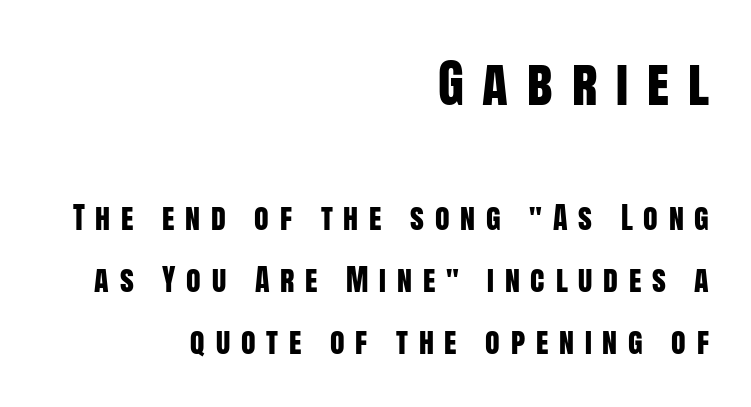
{"serif": "no", "italic": "no", "width": "condensed", "stroke_contrast": "low", "x_height": "large", "monospaced": "no", "underline": "no", "align": "right", "line_spacing": "loose", "line_spacing_ratio": 2.07, "letter_spacing": "wide", "letter_spacing_em": 0.36, "larger_block": "first", "size_ratio": 1.77, "glyph_px": 53}
